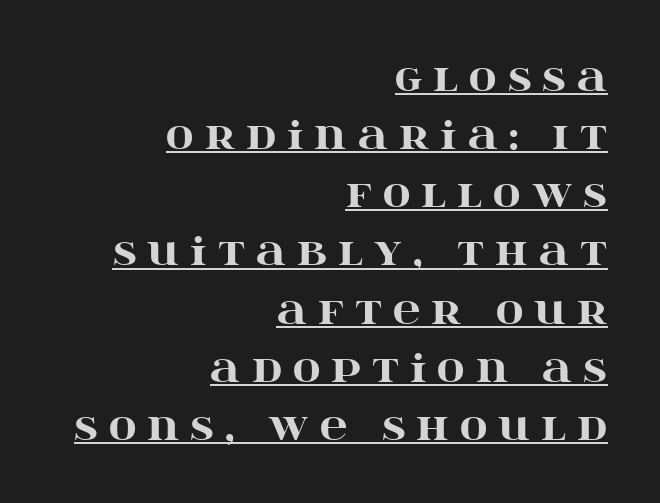
{"serif": "yes", "italic": "no", "bold": "yes", "weight": "heavy", "width": "wide", "stroke_contrast": "high", "x_height": "large", "monospaced": "no", "underline": "yes", "align": "right", "line_spacing": "normal", "line_spacing_ratio": 1.53, "letter_spacing": "wide", "letter_spacing_em": 0.29, "glyph_px": 38}
